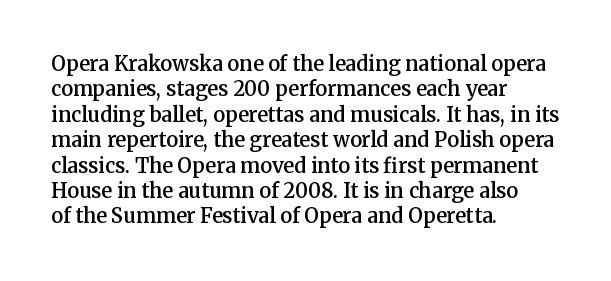
{"italic": "no", "bold": "semi", "underline": "no", "align": "left", "line_spacing": "normal", "line_spacing_ratio": 1.27, "letter_spacing": "normal", "letter_spacing_em": 0.0, "glyph_px": 20}
